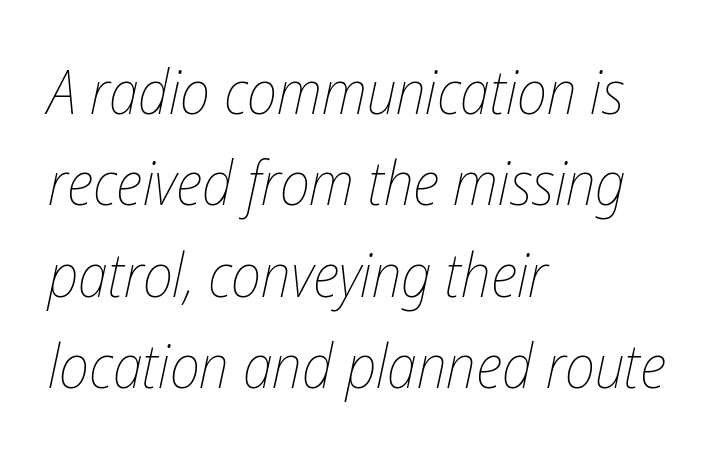
Q: Is the text bold? A: No.
Q: Is the text italic (slanted)? A: Yes, it leans right by about 12 degrees.
Q: Is the text underlined? A: No.
Q: How is the paragraph aligned? A: Left-aligned.
Q: Is the spacing between letters normal or unusually wide? A: Normal.
Q: Is the spacing between lines tight, normal or loose? A: Normal.
Q: Width (condensed, normal, or wide)? A: Condensed.
Q: Stroke contrast? A: Low.
Q: x-height? A: Medium.
Q: Monospaced? A: No.
